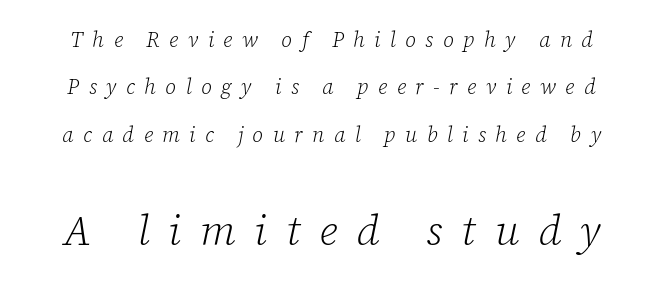
The emphasis by scale lands on block number two, below. Varying glyph widths throughout — classic text-font behaviour. A bare baseline throughout the passage. The block of text is sparse from top to bottom, with ample space between rows. The letters carry serifs — small finishing strokes at the ends of their stems.
